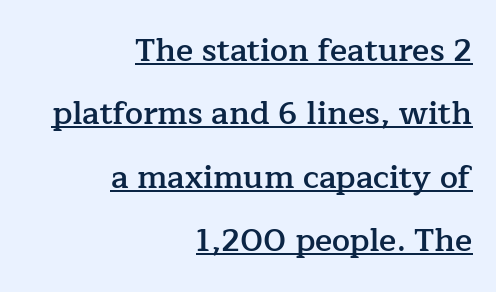
Here the designer chose a conventional face with non-uniform glyph widths. Honestly, the rows look like they've been pulled way apart. Layout note: lines flush right. How heavy is the stroke? Medium-heavy — a semibold, shy of bold. Each letter's strokes conclude with small projecting serifs. The letterforms sit shoulder to shoulder at normal distance.
